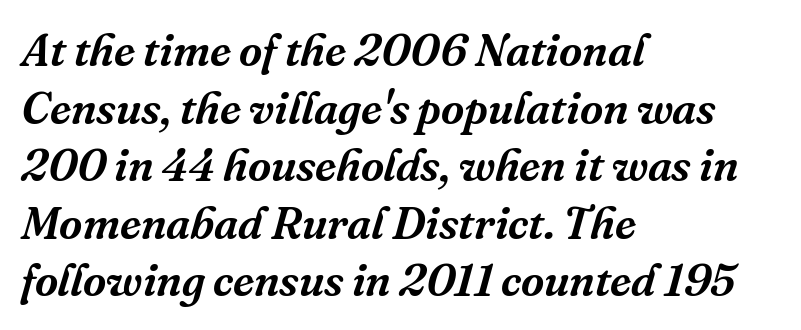
The image shows 45 px serif type, italic (leaning right); set left-aligned, normal line spacing (1.28x), normal letter spacing, not underlined; medium stroke contrast and a medium x-height.
